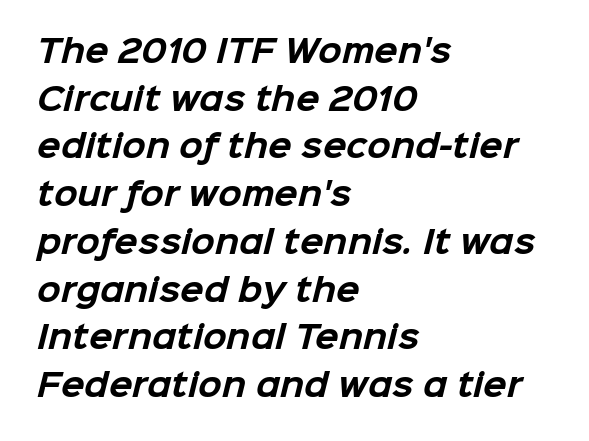
Line beginnings align vertically; line endings do not. Compared with an ordinary text face, these strokes are far heavier — a full bold. These lines are composed in type without serifs. What's the leading like? Ordinary, nothing unusual. A typesetter would call this proportional, since set widths differ per character.
